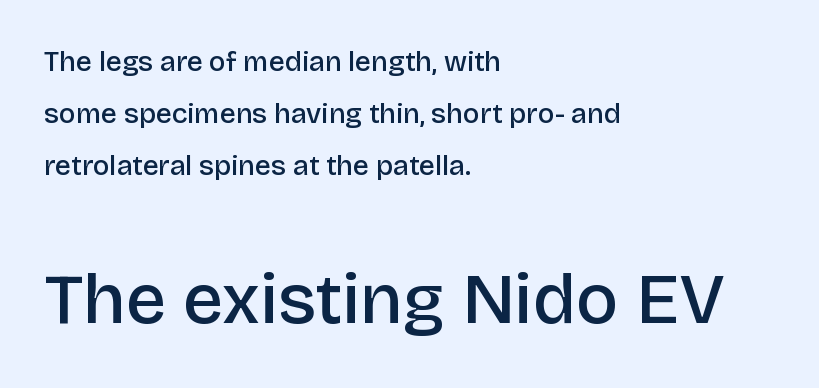
Casual observation: everything's shoved over to the left. Size hierarchy here favors the trailing block over the leading one. Each letter keeps its own natural width here, so spacing adapts to shape. Nothing unusual about the tracking: characters are spaced as the font intends. Stems and bowls a touch heavier than normal — semibold. Observe the absence of serifs on each vertical stroke in this sample.
